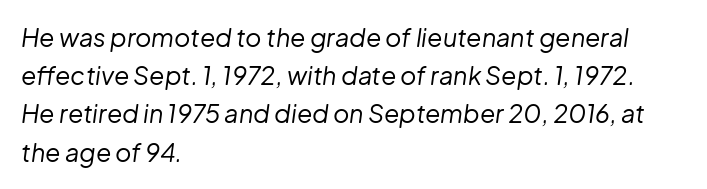
The image shows 25 px text type, italic (leaning right); set left-aligned, normal line spacing (1.53x), normal letter spacing, not underlined.
